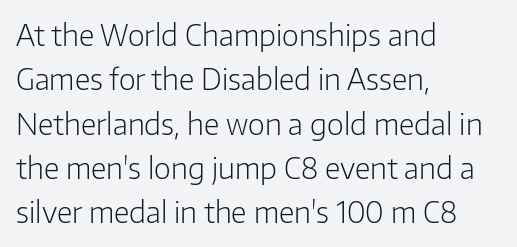
The image shows 29 px light sans-serif type, upright; set left-aligned, normal line spacing (1.53x), normal letter spacing, not underlined; low stroke contrast and a medium x-height.
